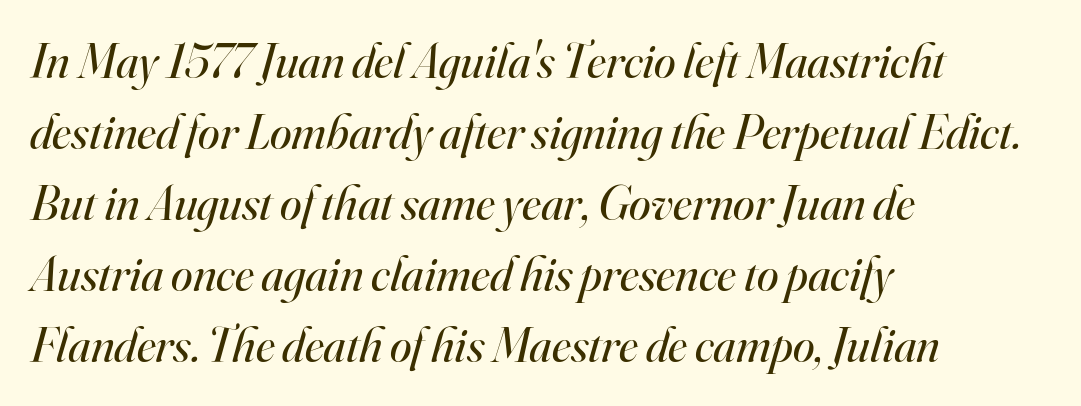
Q: Is the text bold? A: No.
Q: Is the text italic (slanted)? A: Yes, it leans right by about 16 degrees.
Q: Is the typeface a serif or a sans-serif typeface? A: Serif.
Q: Is the text underlined? A: No.
Q: How is the paragraph aligned? A: Left-aligned.
Q: Is the spacing between letters normal or unusually wide? A: Normal.
Q: Is the spacing between lines tight, normal or loose? A: Normal.
Q: Width (condensed, normal, or wide)? A: Normal.
Q: Stroke contrast? A: High.
Q: x-height? A: Small.
Q: Monospaced? A: No.
